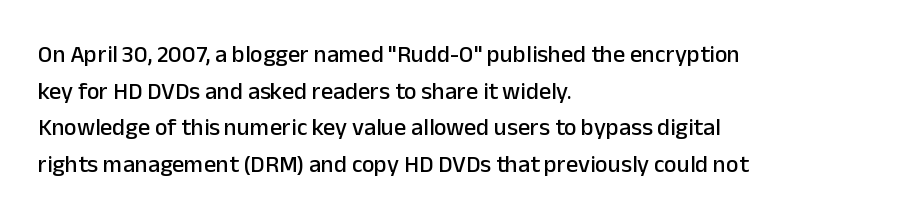
Q: Is the text italic (slanted)? A: No, it is upright.
Q: Is the text underlined? A: No.
Q: How is the paragraph aligned? A: Left-aligned.
Q: Is the spacing between letters normal or unusually wide? A: Normal.
Q: Is the spacing between lines tight, normal or loose? A: Normal.
